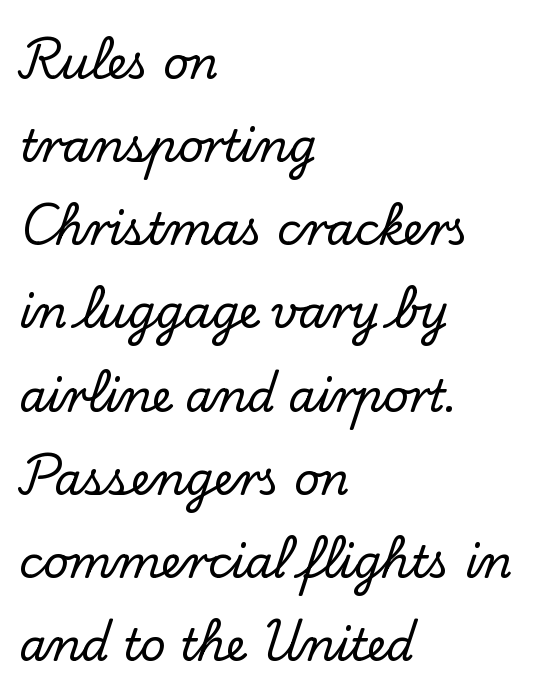
{"serif": "yes", "width": "normal", "stroke_contrast": "low", "x_height": "small", "monospaced": "no", "underline": "no", "align": "left", "line_spacing_ratio": 1.89, "letter_spacing": "normal", "letter_spacing_em": 0.0, "glyph_px": 44}
